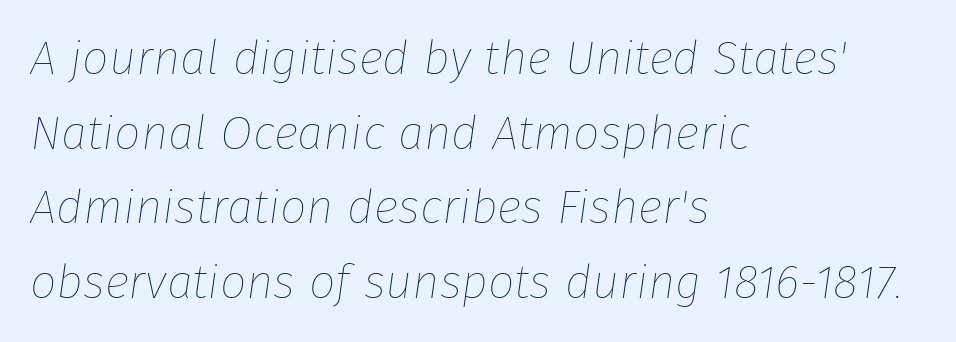
Character widths vary here, with narrow letters taking less room than wide ones. The lines in this sample share a left origin and differ only in where they stop. In terms of letterspacing, this is plain default setting. The area under the type is left untouched. A light-to-regular cut is what we see here.
